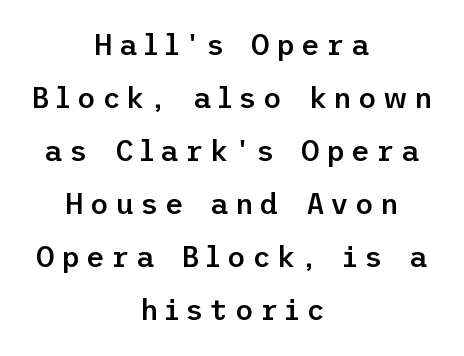
Only glyphs here, with clear space below each row. Its strokes are somewhat broadened, the hallmark of semibold type. Observe the absence of serifs on each vertical stroke in this sample. Line starts and ends both wander, symmetrically. The lettering holds an erect, upright posture throughout.
